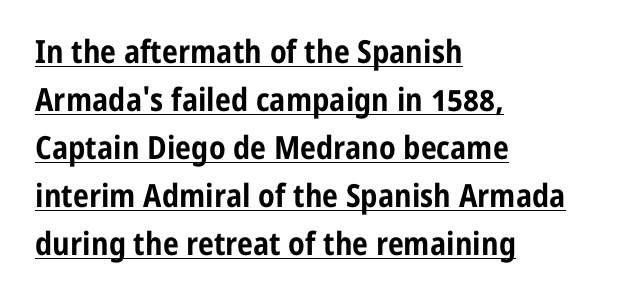
The image shows 32 px bold, condensed sans-serif type, upright; set left-aligned, normal line spacing (1.5x), normal letter spacing, underlined; low stroke contrast and a medium x-height.
